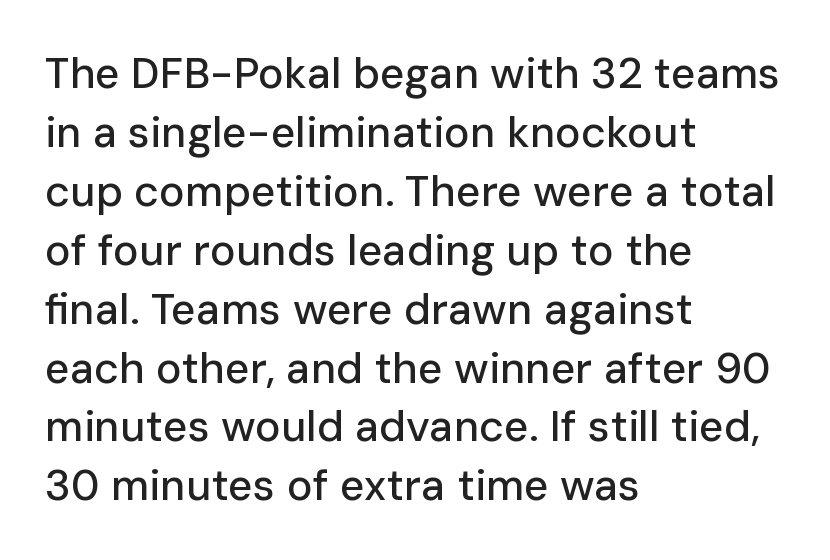
{"serif": "no", "italic": "no", "width": "normal", "stroke_contrast": "low", "x_height": "medium", "monospaced": "no", "underline": "no", "align": "left", "line_spacing": "normal", "line_spacing_ratio": 1.37, "letter_spacing": "normal", "letter_spacing_em": 0.0, "glyph_px": 43}
